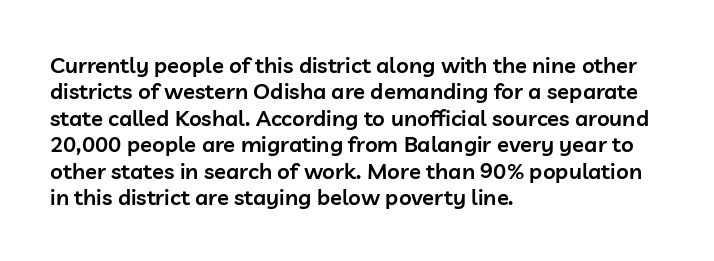
The image shows 22 px text type, upright; set left-aligned, line spacing 1.2x, normal letter spacing, not underlined.
